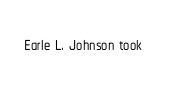
Q: Is the text italic (slanted)? A: No, it is upright.
Q: Is the text underlined? A: No.
Q: Is the spacing between letters normal or unusually wide? A: Normal.
